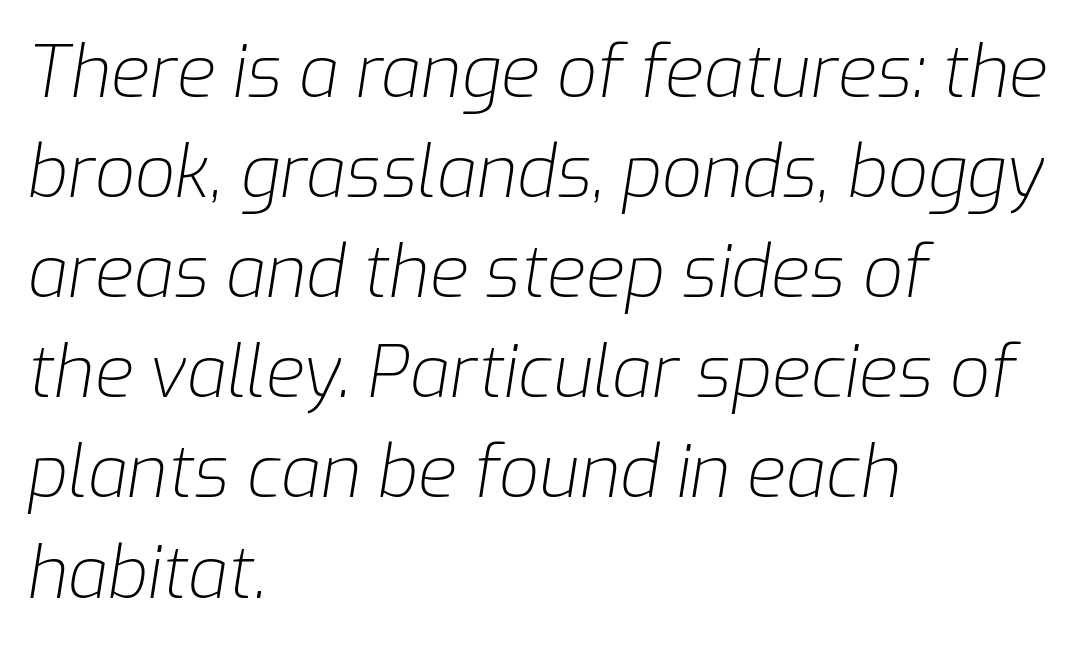
Q: Is the text bold? A: No.
Q: Is the text italic (slanted)? A: Yes, it leans right by about 9 degrees.
Q: Is the text underlined? A: No.
Q: How is the paragraph aligned? A: Left-aligned.
Q: Is the spacing between letters normal or unusually wide? A: Normal.
Q: Is the spacing between lines tight, normal or loose? A: Normal.
Q: Width (condensed, normal, or wide)? A: Normal.
Q: Stroke contrast? A: Low.
Q: x-height? A: Medium.
Q: Monospaced? A: No.
